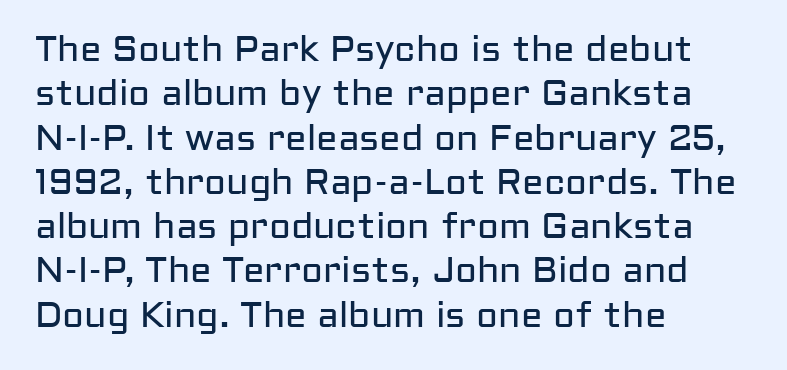
Q: Is the text bold? A: No.
Q: Is the text italic (slanted)? A: No, it is upright.
Q: Is the typeface a serif or a sans-serif typeface? A: Sans-serif.
Q: Is the text underlined? A: No.
Q: How is the paragraph aligned? A: Left-aligned.
Q: Is the spacing between letters normal or unusually wide? A: Normal.
Q: Width (condensed, normal, or wide)? A: Normal.
Q: Stroke contrast? A: Low.
Q: x-height? A: Medium.
Q: Monospaced? A: No.
